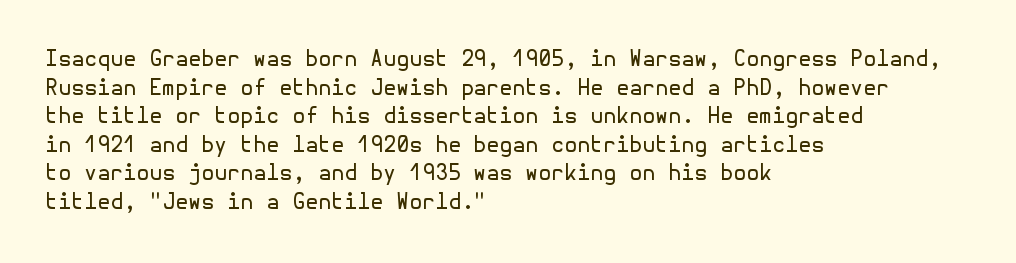
{"italic": "no", "bold": "no", "underline": "no", "align": "left", "line_spacing": "normal", "line_spacing_ratio": 1.36, "letter_spacing": "normal", "letter_spacing_em": 0.0, "glyph_px": 21}
